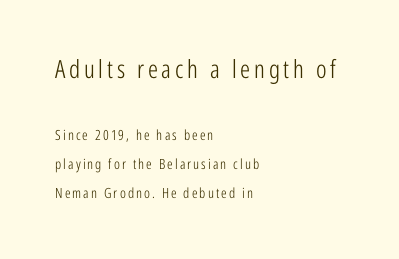
Any mark beneath the type? The region is blank. Weight: not bold — regular or lighter. The compositor pushed each line to the left boundary. Vertically, the passage feels expansive, rows floating well apart.
